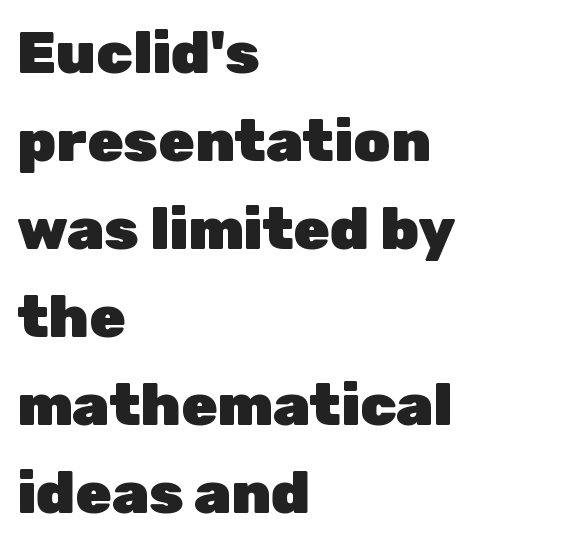
{"serif": "no", "italic": "no", "bold": "yes", "weight": "heavy", "width": "normal", "stroke_contrast": "low", "x_height": "medium", "monospaced": "no", "underline": "no", "align": "left", "line_spacing": "normal", "line_spacing_ratio": 1.49, "letter_spacing": "normal", "letter_spacing_em": 0.0, "glyph_px": 59}
